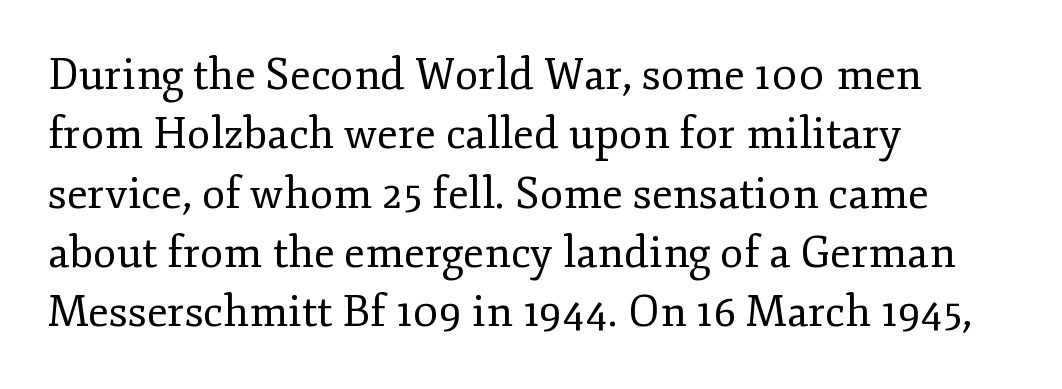
{"serif": "yes", "italic": "no", "bold": "no", "weight": "regular", "width": "normal", "stroke_contrast": "low", "x_height": "small", "monospaced": "no", "underline": "no", "align": "left", "line_spacing": "normal", "line_spacing_ratio": 1.38, "letter_spacing": "normal", "letter_spacing_em": 0.0, "glyph_px": 43}
